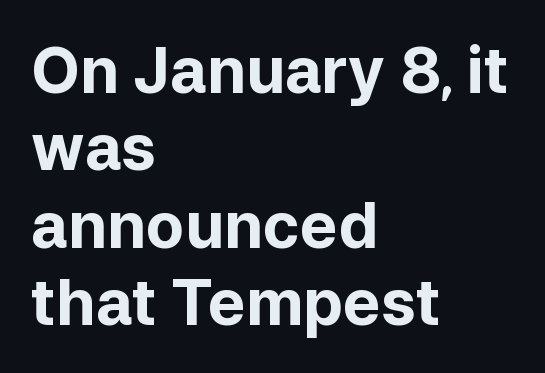
The image shows 63 px bold sans-serif type, upright; set left-aligned, line spacing 1.23x, normal letter spacing, not underlined; low stroke contrast and a medium x-height.
